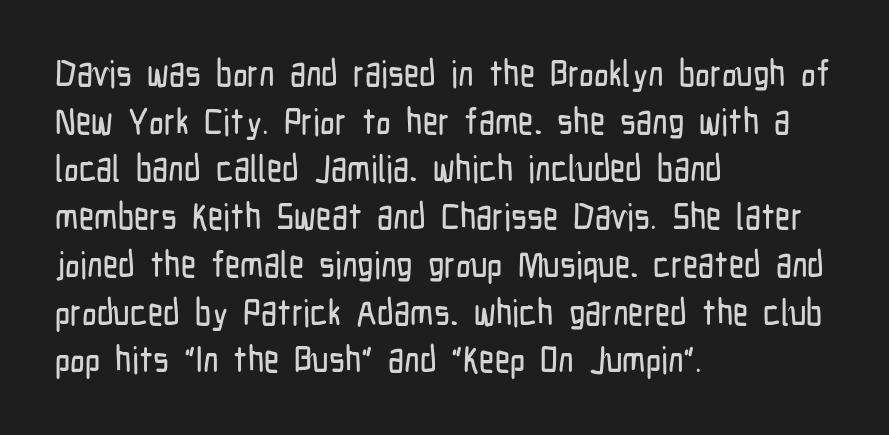
Q: Is the text italic (slanted)? A: No, it is upright.
Q: Is the typeface a serif or a sans-serif typeface? A: Sans-serif.
Q: Is the text underlined? A: No.
Q: How is the paragraph aligned? A: Left-aligned.
Q: Is the spacing between letters normal or unusually wide? A: Normal.
Q: Is the spacing between lines tight, normal or loose? A: Normal.
Q: Width (condensed, normal, or wide)? A: Condensed.
Q: Stroke contrast? A: Low.
Q: x-height? A: Medium.
Q: Monospaced? A: No.
